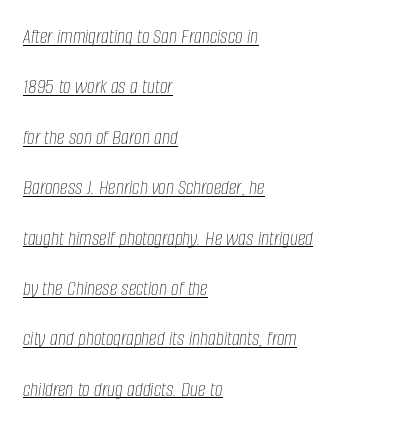
The image shows 22 px text type, italic (leaning right); set left-aligned, loose line spacing (2.29x), normal letter spacing, underlined.
